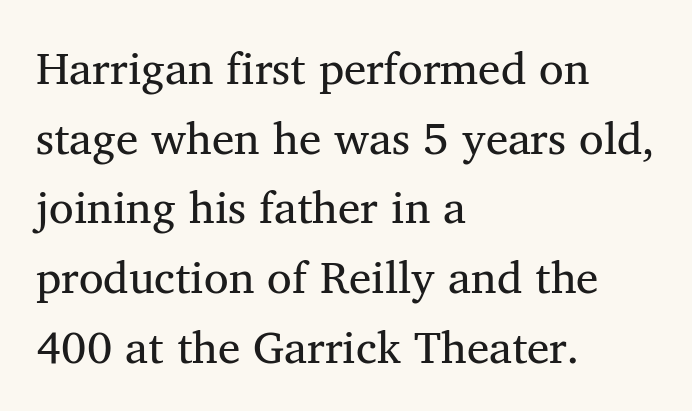
Q: Is the text italic (slanted)? A: No, it is upright.
Q: Is the typeface a serif or a sans-serif typeface? A: Serif.
Q: Is the text underlined? A: No.
Q: How is the paragraph aligned? A: Left-aligned.
Q: Is the spacing between letters normal or unusually wide? A: Normal.
Q: Is the spacing between lines tight, normal or loose? A: Normal.
Q: Width (condensed, normal, or wide)? A: Normal.
Q: Stroke contrast? A: Medium.
Q: x-height? A: Medium.
Q: Monospaced? A: No.
